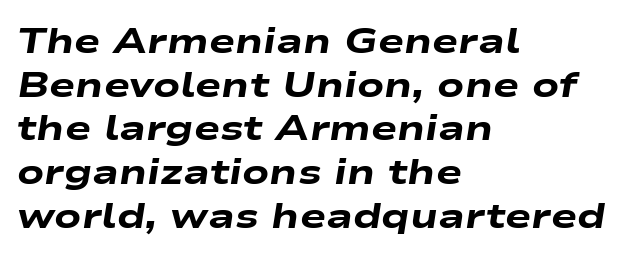
{"italic": "yes", "lean": "right", "slant_degrees": 9, "bold": "yes", "weight": "heavy", "width": "wide", "stroke_contrast": "low", "x_height": "medium", "monospaced": "no", "underline": "no", "align": "left", "line_spacing": "normal", "line_spacing_ratio": 1.25, "letter_spacing": "normal", "letter_spacing_em": 0.0, "glyph_px": 35}
